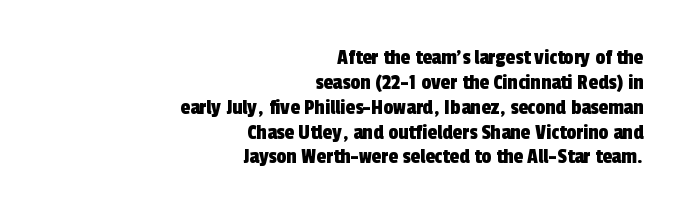
The image shows 22 px text type; set right-aligned, tight line spacing (1.13x), normal letter spacing, not underlined.
